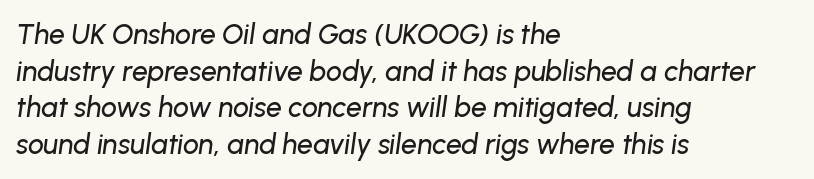
{"italic": "yes", "lean": "right", "slant_degrees": 8, "width": "normal", "stroke_contrast": "low", "x_height": "medium", "monospaced": "no", "underline": "no", "align": "left", "line_spacing": "normal", "line_spacing_ratio": 1.31, "letter_spacing": "normal", "letter_spacing_em": 0.0, "glyph_px": 28}
